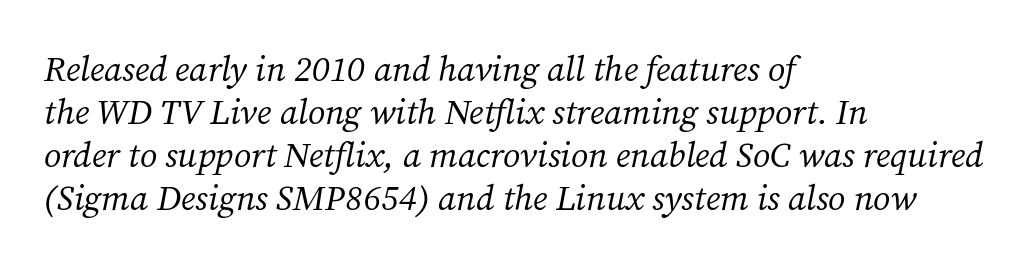
{"serif": "yes", "italic": "yes", "lean": "right", "slant_degrees": 12, "bold": "no", "weight": "regular", "width": "normal", "stroke_contrast": "medium", "x_height": "medium", "monospaced": "no", "underline": "no", "align": "left", "line_spacing_ratio": 1.23, "letter_spacing": "normal", "letter_spacing_em": 0.0, "glyph_px": 35}
